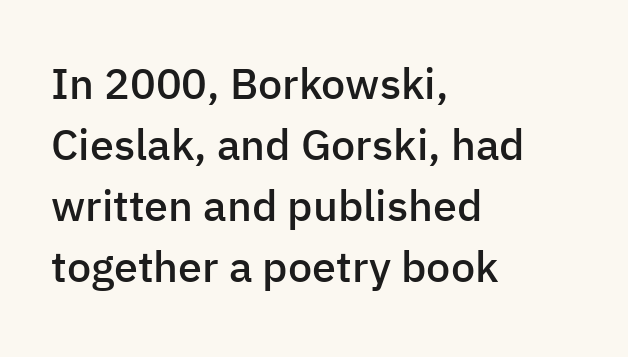
{"serif": "no", "italic": "no", "bold": "semi", "weight": "semibold", "width": "normal", "stroke_contrast": "low", "x_height": "medium", "monospaced": "no", "underline": "no", "align": "left", "line_spacing": "normal", "line_spacing_ratio": 1.42, "letter_spacing": "normal", "letter_spacing_em": 0.0, "glyph_px": 43}
